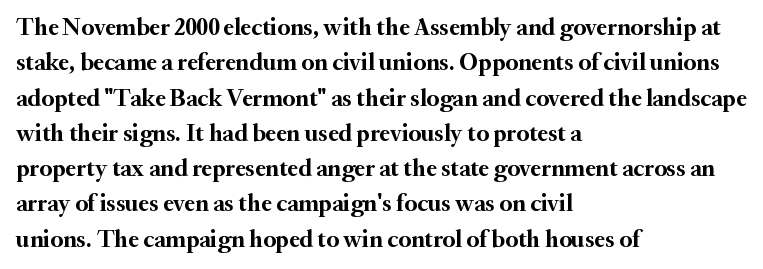
{"italic": "no", "bold": "yes", "underline": "no", "align": "left", "line_spacing": "normal", "line_spacing_ratio": 1.47, "letter_spacing": "normal", "letter_spacing_em": 0.0, "glyph_px": 24}
